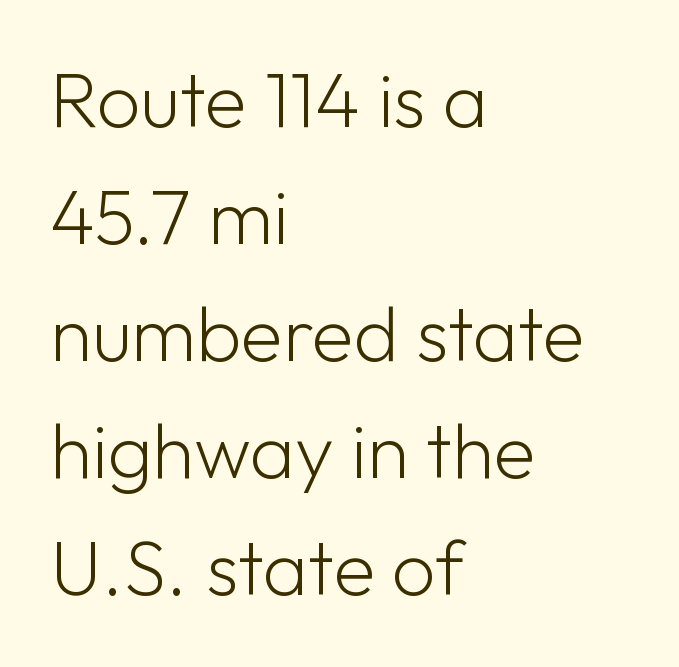
{"serif": "no", "italic": "no", "bold": "no", "weight": "light", "width": "normal", "stroke_contrast": "low", "x_height": "medium", "monospaced": "no", "underline": "no", "align": "left", "line_spacing": "normal", "line_spacing_ratio": 1.52, "letter_spacing": "normal", "letter_spacing_em": 0.0, "glyph_px": 77}
